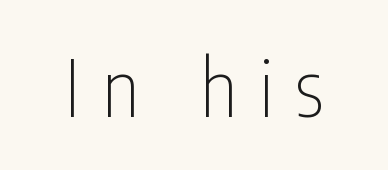
The image shows 79 px thin, condensed sans-serif type, upright; set unusually wide letter spacing (+0.28 em), not underlined; low stroke contrast and a medium x-height.
